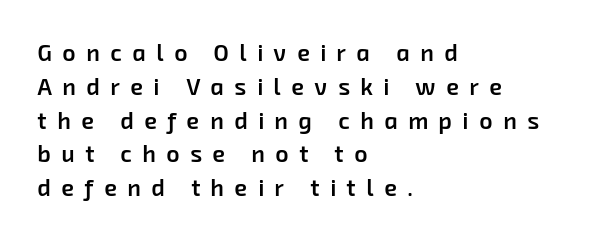
{"bold": "semi", "underline": "no", "align": "left", "line_spacing": "normal", "line_spacing_ratio": 1.47, "letter_spacing": "wide", "letter_spacing_em": 0.46, "glyph_px": 23}
